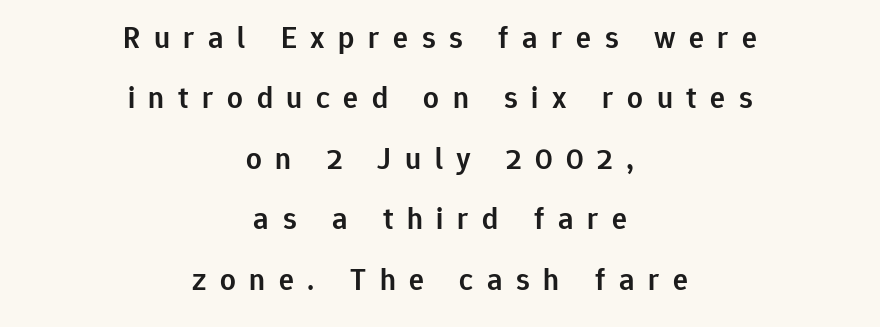
Q: Is the text bold? A: Semi-bold.
Q: Is the text italic (slanted)? A: No, it is upright.
Q: Is the typeface a serif or a sans-serif typeface? A: Sans-serif.
Q: Is the text underlined? A: No.
Q: How is the paragraph aligned? A: Centered.
Q: Is the spacing between letters normal or unusually wide? A: Unusually wide.
Q: Is the spacing between lines tight, normal or loose? A: Loose.
Q: Width (condensed, normal, or wide)? A: Normal.
Q: Stroke contrast? A: Low.
Q: x-height? A: Medium.
Q: Monospaced? A: No.
